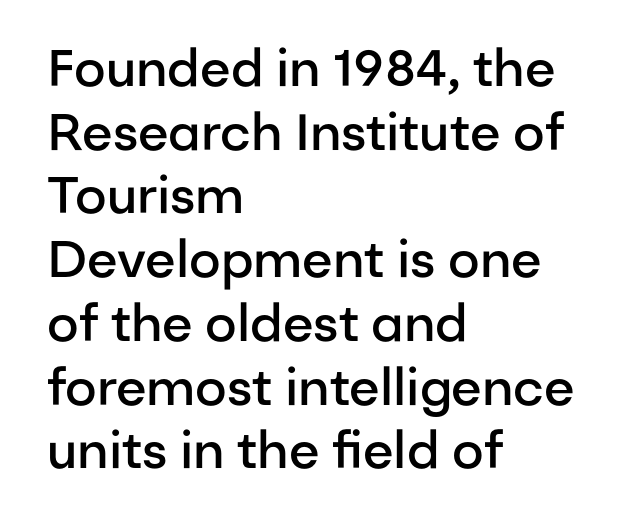
Q: Is the text bold? A: Semi-bold.
Q: Is the text italic (slanted)? A: No, it is upright.
Q: Is the typeface a serif or a sans-serif typeface? A: Sans-serif.
Q: Is the text underlined? A: No.
Q: How is the paragraph aligned? A: Left-aligned.
Q: Is the spacing between letters normal or unusually wide? A: Normal.
Q: Is the spacing between lines tight, normal or loose? A: Normal.
Q: Width (condensed, normal, or wide)? A: Normal.
Q: Stroke contrast? A: Low.
Q: x-height? A: Medium.
Q: Monospaced? A: No.
